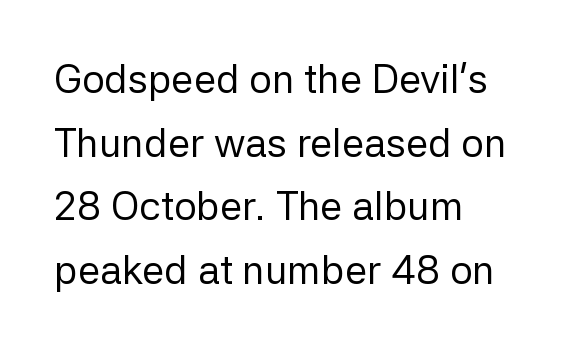
{"serif": "no", "italic": "no", "bold": "no", "weight": "regular", "width": "normal", "stroke_contrast": "low", "x_height": "medium", "monospaced": "no", "underline": "no", "align": "left", "line_spacing": "normal", "line_spacing_ratio": 1.59, "letter_spacing": "normal", "letter_spacing_em": 0.0, "glyph_px": 40}
